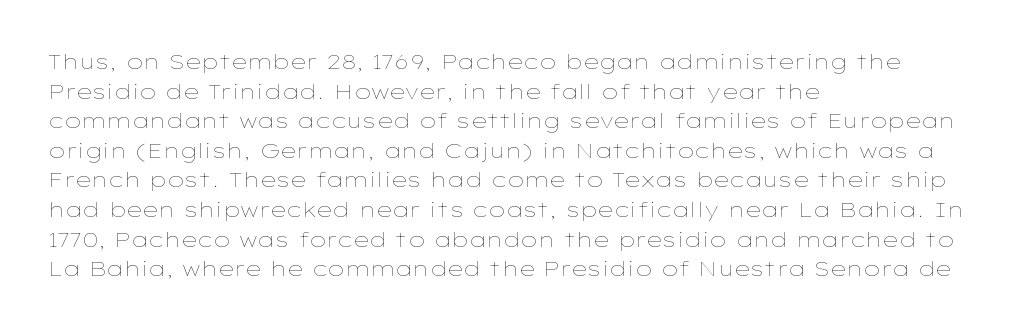
Q: Is the text bold? A: No.
Q: Is the text italic (slanted)? A: No, it is upright.
Q: Is the text underlined? A: No.
Q: How is the paragraph aligned? A: Left-aligned.
Q: Is the spacing between letters normal or unusually wide? A: Normal.
Q: Is the spacing between lines tight, normal or loose? A: Normal.
